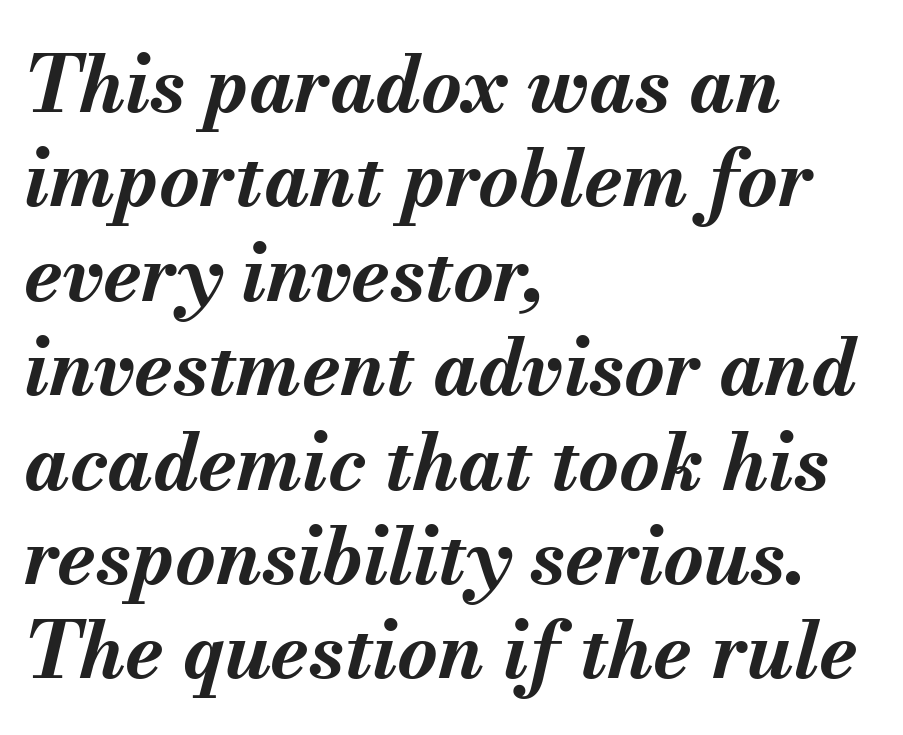
Note the varied advance widths — an 'i' is clearly narrower than an 'm'. Tracking value appears to be zero — textbook default spacing. The space beneath each line is pristine and unruled. Strong, thick strokes mark this as bold type. A student would call this left alignment; a typographer would say flush left, rag right. Notice how the stems are inclined rather than vertical — that's the hallmark of italics.
